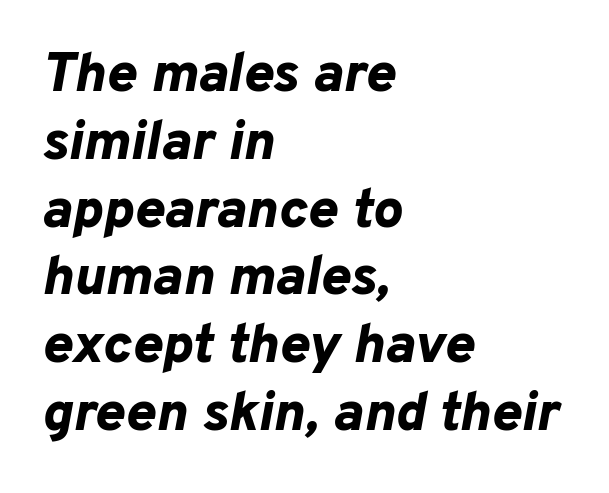
A clean baseline with only descenders dipping below it. Varying glyph widths throughout — classic text-font behaviour. The lettering tilts uniformly, giving the passage an italic look. The compositor pushed each line to the left boundary. How are the letters spaced? Ordinarily, with no added tracking.
